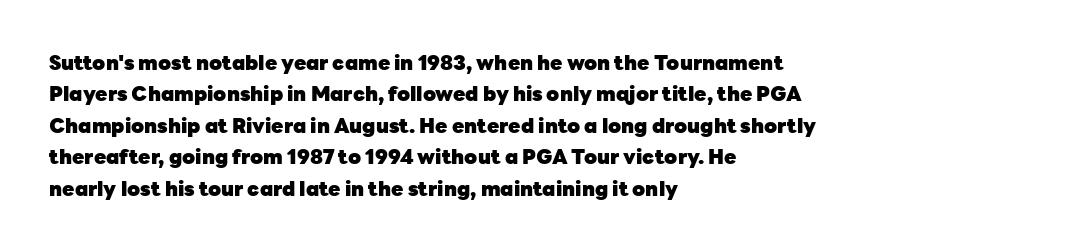
Q: Is the text bold? A: Yes.
Q: Is the text italic (slanted)? A: No, it is upright.
Q: Is the text underlined? A: No.
Q: How is the paragraph aligned? A: Left-aligned.
Q: Is the spacing between letters normal or unusually wide? A: Normal.
Q: Is the spacing between lines tight, normal or loose? A: Normal.
